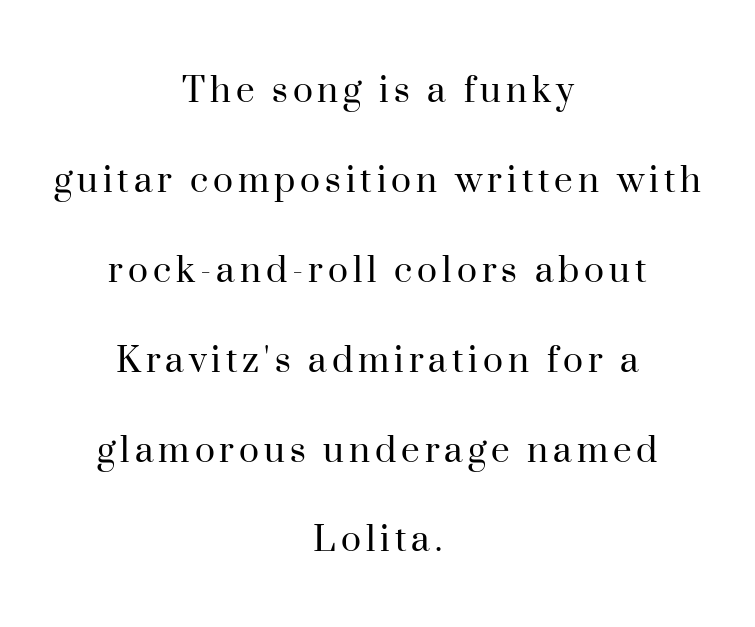
The image shows 42 px regular-weight serif type, upright; set centered, loose line spacing (2.14x), not underlined; high stroke contrast and a small x-height.
